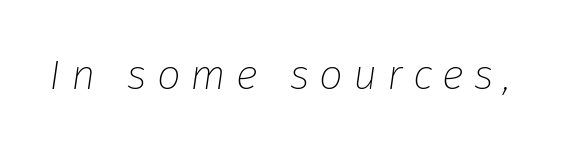
{"italic": "yes", "lean": "right", "slant_degrees": 8, "bold": "no", "weight": "thin", "width": "normal", "stroke_contrast": "low", "x_height": "medium", "monospaced": "no", "underline": "no", "letter_spacing": "wide", "letter_spacing_em": 0.24, "glyph_px": 42}
